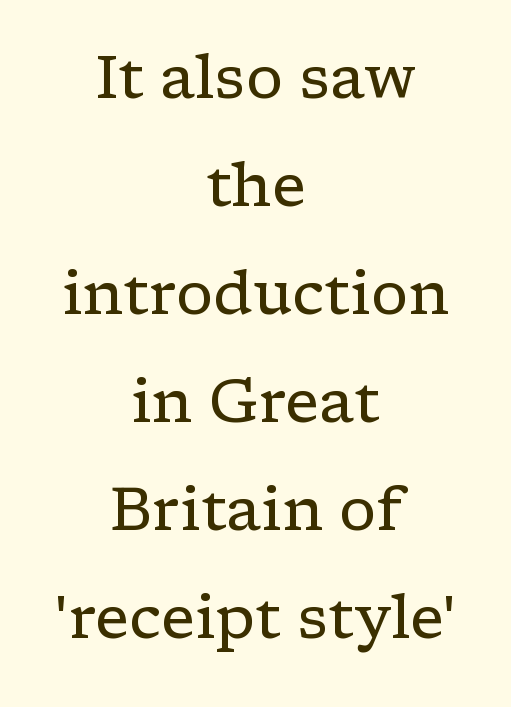
Q: Is the text bold? A: No.
Q: Is the text italic (slanted)? A: No, it is upright.
Q: Is the typeface a serif or a sans-serif typeface? A: Serif.
Q: Is the text underlined? A: No.
Q: How is the paragraph aligned? A: Centered.
Q: Is the spacing between letters normal or unusually wide? A: Normal.
Q: Width (condensed, normal, or wide)? A: Wide.
Q: Stroke contrast? A: Low.
Q: x-height? A: Medium.
Q: Monospaced? A: No.
